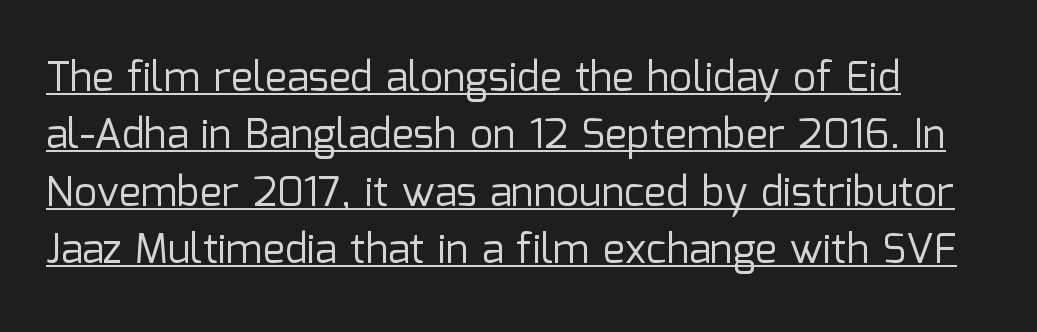
The image shows 41 px regular-weight sans-serif type, upright; set normal line spacing (1.4x), normal letter spacing, underlined; low stroke contrast and a medium x-height.
